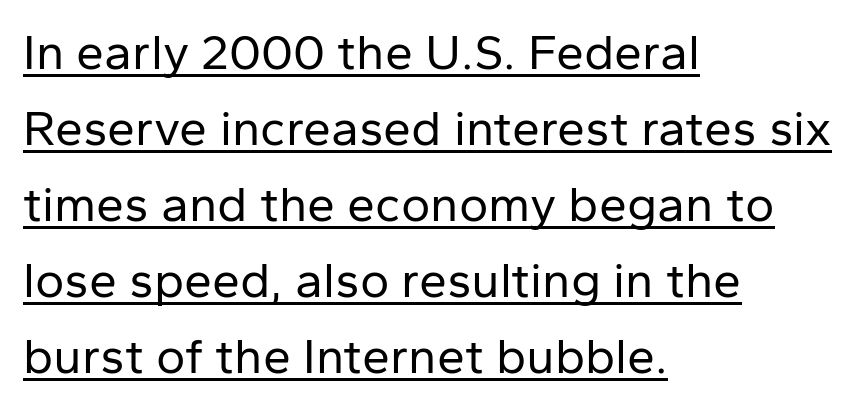
Q: Is the text bold? A: No.
Q: Is the text italic (slanted)? A: No, it is upright.
Q: Is the typeface a serif or a sans-serif typeface? A: Sans-serif.
Q: Is the text underlined? A: Yes.
Q: How is the paragraph aligned? A: Left-aligned.
Q: Is the spacing between letters normal or unusually wide? A: Normal.
Q: Is the spacing between lines tight, normal or loose? A: Normal.
Q: Width (condensed, normal, or wide)? A: Normal.
Q: Stroke contrast? A: Low.
Q: x-height? A: Medium.
Q: Monospaced? A: No.
